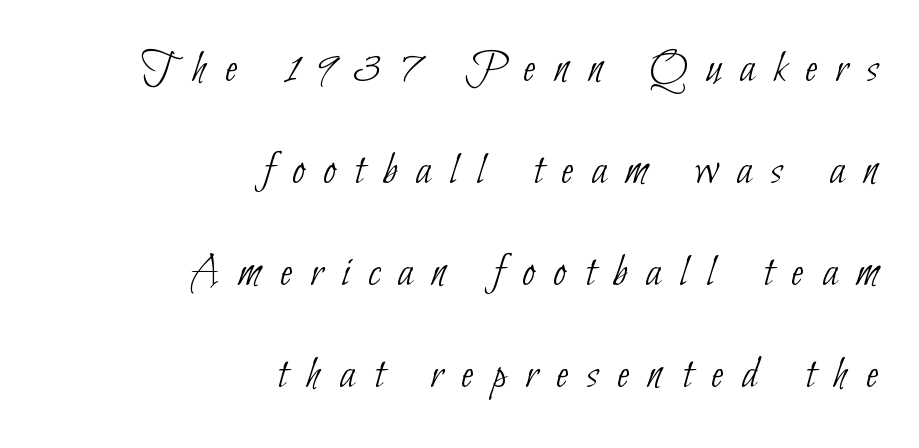
Q: Is the text bold? A: No.
Q: Is the typeface a serif or a sans-serif typeface? A: Sans-serif.
Q: Is the text underlined? A: No.
Q: How is the paragraph aligned? A: Right-aligned.
Q: Is the spacing between letters normal or unusually wide? A: Unusually wide.
Q: Is the spacing between lines tight, normal or loose? A: Loose.
Q: Width (condensed, normal, or wide)? A: Condensed.
Q: Stroke contrast? A: Low.
Q: x-height? A: Small.
Q: Monospaced? A: No.
